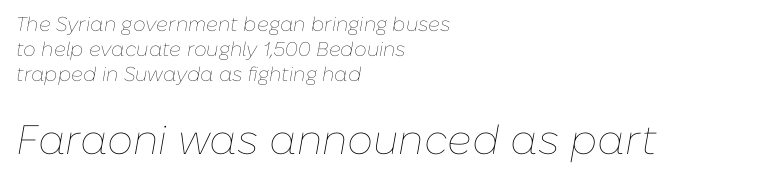
Stem width sits at or under what a default text font uses. Horizontally, the lines are justified to the leading edge only. The block sitting lower on the canvas is the one with enlarged characters. The letters are slanted; this is an italic face. Underlining? Definitely not there. No extra tracking has been applied to these lines.
